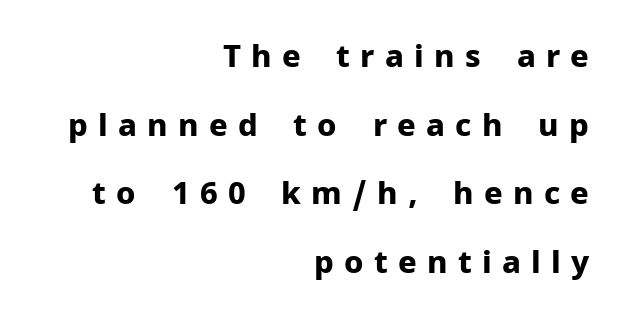
These lines were composed using upright roman letters. Do the characters align in a grid? No, the font is proportional. These lines carry a lot of weight — the face is fully bold. Glyph-to-glyph distance is far greater than everyday printed text. Letterform terminals end flat and unadorned throughout the passage. Vertically, the passage feels expansive, rows floating well apart.
